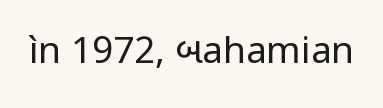
Weight: not bold — regular or lighter. Here the designer chose a conventional face with non-uniform glyph widths. The passage shown is typeset with a sans-serif family. The glyphs are unaccompanied by any horizontal stroke below them. The typography opts for an upright posture over an oblique one. Honestly, the letter spacing is just normal — you wouldn't notice it.
